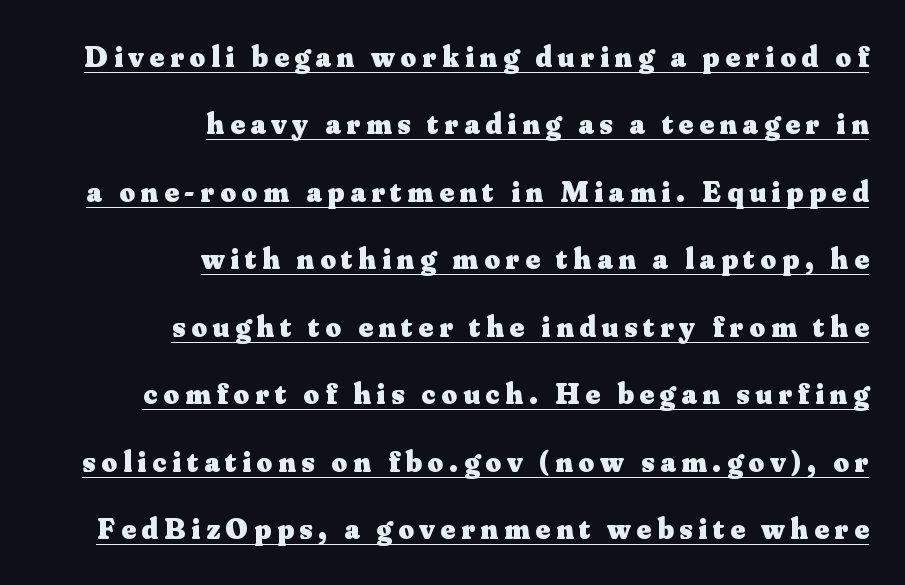
Q: Is the text bold? A: Yes.
Q: Is the text italic (slanted)? A: No, it is upright.
Q: Is the typeface a serif or a sans-serif typeface? A: Serif.
Q: Is the text underlined? A: Yes.
Q: How is the paragraph aligned? A: Right-aligned.
Q: Is the spacing between letters normal or unusually wide? A: Unusually wide.
Q: Is the spacing between lines tight, normal or loose? A: Loose.
Q: Width (condensed, normal, or wide)? A: Normal.
Q: Stroke contrast? A: Medium.
Q: x-height? A: Small.
Q: Monospaced? A: No.
